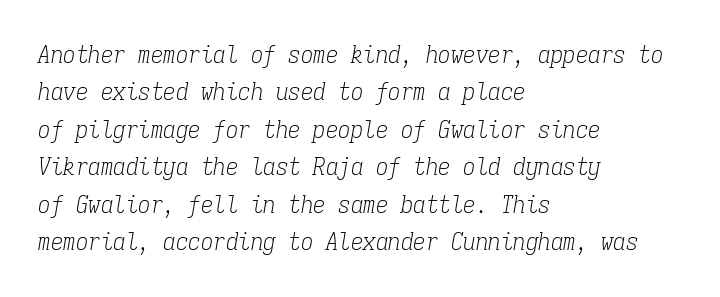
{"italic": "yes", "lean": "right", "slant_degrees": 9, "bold": "no", "underline": "no", "align": "left", "line_spacing": "normal", "line_spacing_ratio": 1.5, "letter_spacing": "normal", "letter_spacing_em": 0.0, "glyph_px": 25}
